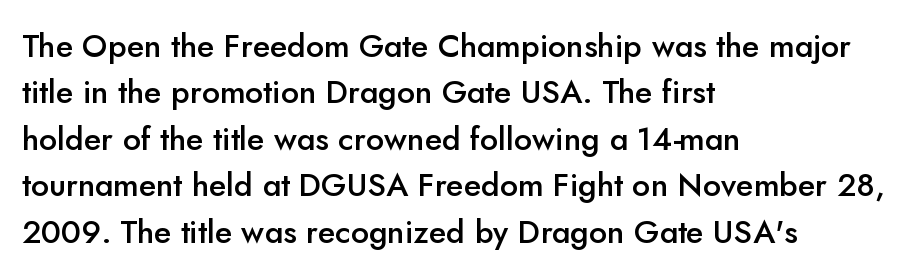
The image shows 32 px semibold sans-serif type, upright; set left-aligned, normal line spacing (1.45x), normal letter spacing, not underlined; low stroke contrast and a small x-height.
